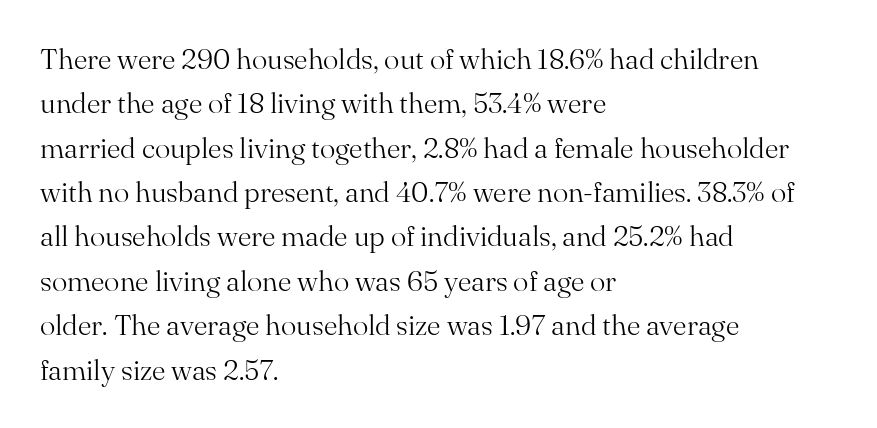
{"serif": "yes", "italic": "no", "bold": "no", "weight": "light", "width": "normal", "stroke_contrast": "medium", "x_height": "small", "monospaced": "no", "underline": "no", "align": "left", "line_spacing": "normal", "line_spacing_ratio": 1.53, "letter_spacing": "normal", "letter_spacing_em": 0.0, "glyph_px": 29}
